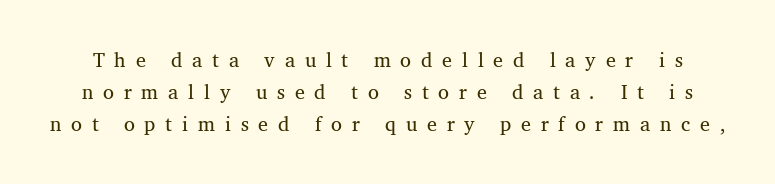
Q: Is the text underlined? A: No.
Q: Is the spacing between letters normal or unusually wide? A: Unusually wide.
Q: Is the spacing between lines tight, normal or loose? A: Normal.
